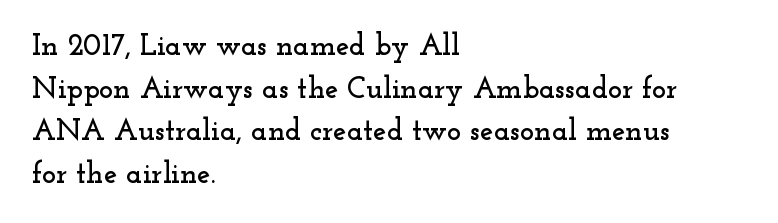
{"serif": "yes", "italic": "no", "width": "wide", "stroke_contrast": "low", "x_height": "small", "monospaced": "no", "underline": "no", "align": "left", "line_spacing": "normal", "line_spacing_ratio": 1.42, "letter_spacing": "normal", "letter_spacing_em": 0.0, "glyph_px": 30}
